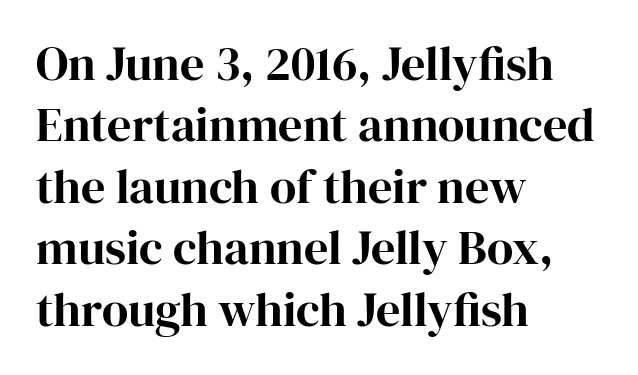
Q: Is the text italic (slanted)? A: No, it is upright.
Q: Is the typeface a serif or a sans-serif typeface? A: Serif.
Q: Is the text underlined? A: No.
Q: How is the paragraph aligned? A: Left-aligned.
Q: Is the spacing between letters normal or unusually wide? A: Normal.
Q: Is the spacing between lines tight, normal or loose? A: Normal.
Q: Width (condensed, normal, or wide)? A: Normal.
Q: Stroke contrast? A: High.
Q: x-height? A: Medium.
Q: Monospaced? A: No.
